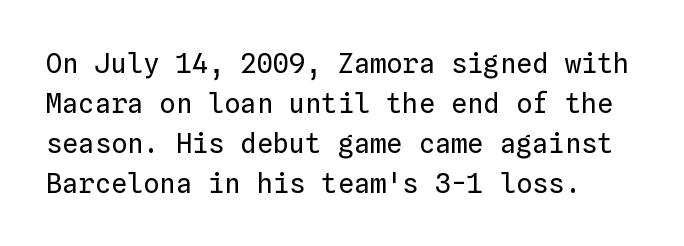
The image shows 27 px text type, upright; set normal line spacing (1.48x), normal letter spacing, not underlined.
